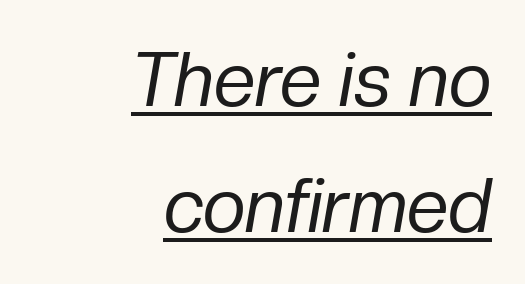
Q: Is the text bold? A: No.
Q: Is the text italic (slanted)? A: Yes, it leans right by about 10 degrees.
Q: Is the text underlined? A: Yes.
Q: How is the paragraph aligned? A: Right-aligned.
Q: Is the spacing between letters normal or unusually wide? A: Normal.
Q: Is the spacing between lines tight, normal or loose? A: Normal.
Q: Width (condensed, normal, or wide)? A: Normal.
Q: Stroke contrast? A: Low.
Q: x-height? A: Medium.
Q: Monospaced? A: No.
